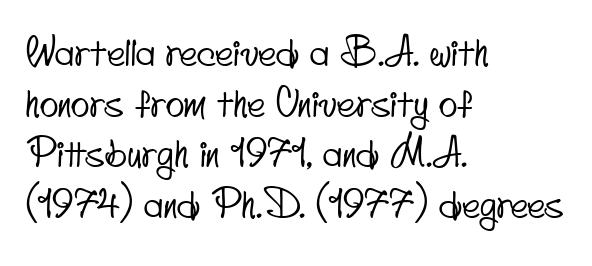
{"serif": "no", "width": "condensed", "stroke_contrast": "low", "x_height": "small", "monospaced": "no", "underline": "no", "align": "left", "line_spacing": "normal", "line_spacing_ratio": 1.3, "letter_spacing": "normal", "letter_spacing_em": 0.0, "glyph_px": 39}
